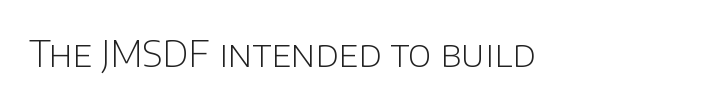
Q: Is the text bold? A: No.
Q: Is the text italic (slanted)? A: No, it is upright.
Q: Is the typeface a serif or a sans-serif typeface? A: Sans-serif.
Q: Is the text underlined? A: No.
Q: Is the spacing between letters normal or unusually wide? A: Normal.
Q: Width (condensed, normal, or wide)? A: Normal.
Q: Stroke contrast? A: Low.
Q: x-height? A: Large.
Q: Monospaced? A: No.
